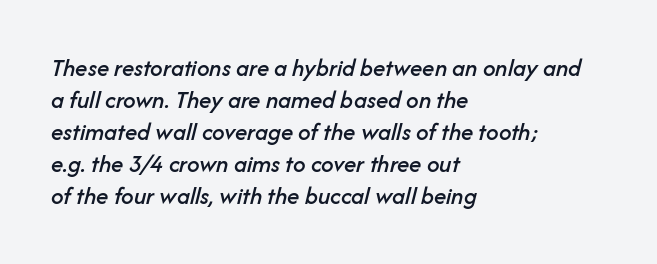
{"italic": "yes", "lean": "right", "slant_degrees": 14, "underline": "no", "align": "left", "line_spacing": "normal", "line_spacing_ratio": 1.28, "letter_spacing": "normal", "letter_spacing_em": 0.0, "glyph_px": 25}
